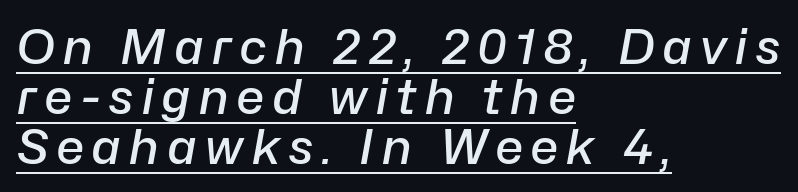
{"italic": "yes", "lean": "right", "slant_degrees": 10, "bold": "semi", "weight": "semibold", "width": "normal", "stroke_contrast": "low", "x_height": "medium", "monospaced": "no", "underline": "yes", "align": "left", "line_spacing": "tight", "line_spacing_ratio": 1.02, "glyph_px": 49}
